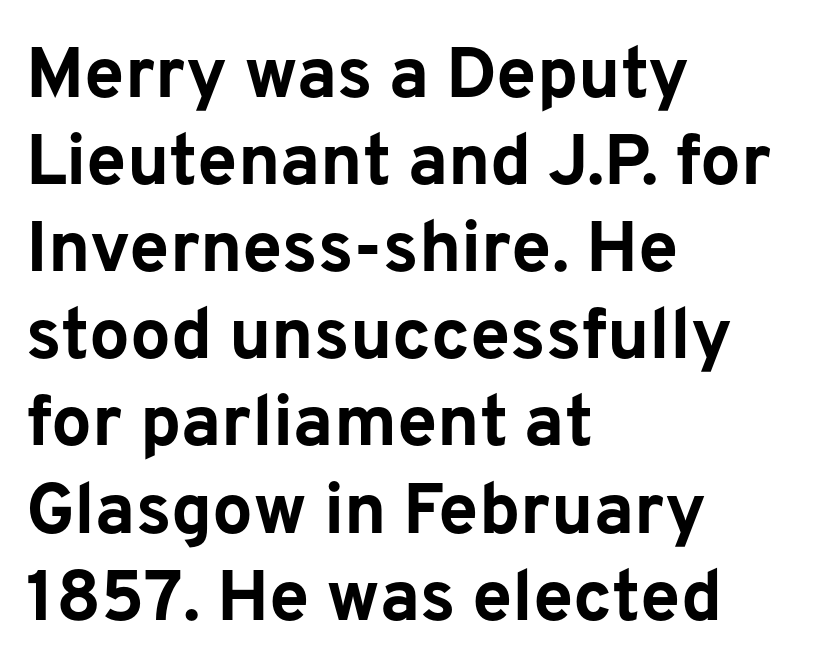
Q: Is the text bold? A: Yes.
Q: Is the text italic (slanted)? A: No, it is upright.
Q: Is the typeface a serif or a sans-serif typeface? A: Sans-serif.
Q: Is the text underlined? A: No.
Q: How is the paragraph aligned? A: Left-aligned.
Q: Is the spacing between letters normal or unusually wide? A: Normal.
Q: Width (condensed, normal, or wide)? A: Normal.
Q: Stroke contrast? A: Low.
Q: x-height? A: Medium.
Q: Monospaced? A: No.
